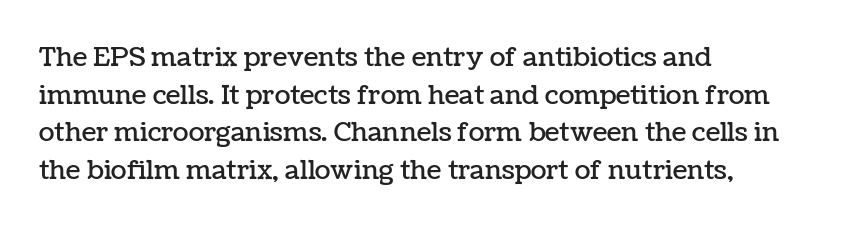
The image shows 26 px text type, upright; set left-aligned, normal line spacing (1.45x), normal letter spacing, not underlined.
